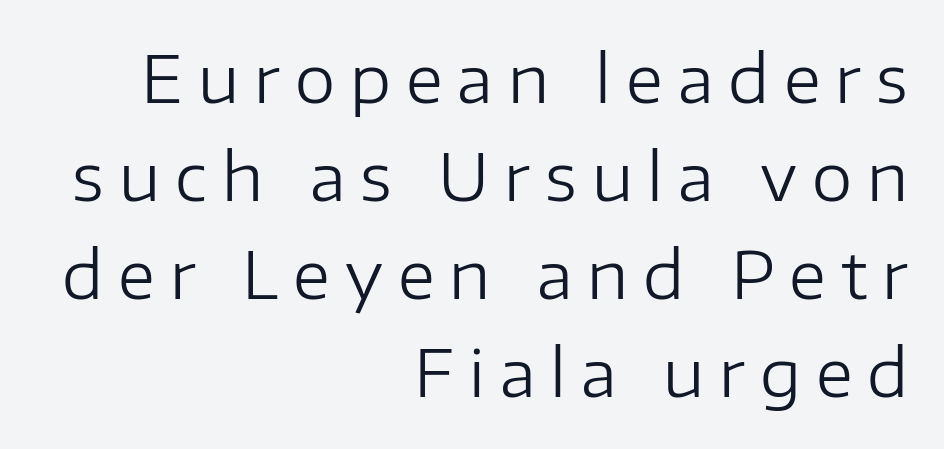
The image shows 65 px regular-weight sans-serif type, upright; set right-aligned, normal line spacing (1.51x), unusually wide letter spacing (+0.23 em), not underlined; low stroke contrast and a medium x-height.
